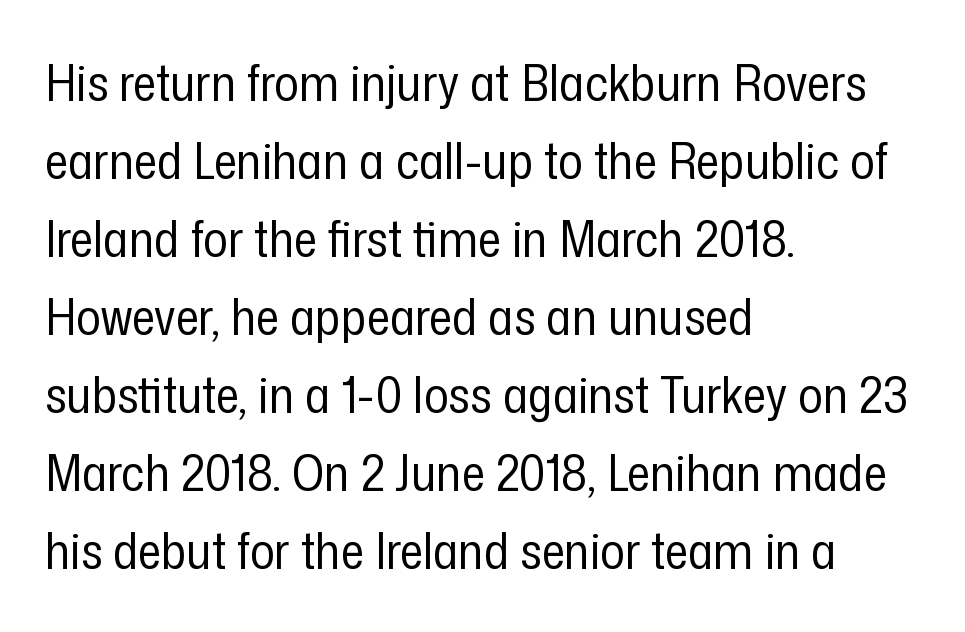
The image shows 51 px regular-weight, condensed sans-serif type, upright; set left-aligned, normal line spacing (1.53x), normal letter spacing, not underlined; low stroke contrast and a medium x-height.
